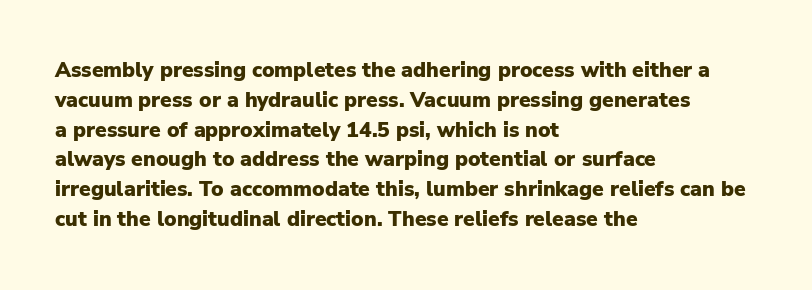
A bare baseline throughout the passage. Heavy-handed strokes throughout: this text is bold. Style check: upright. The setting favours the left margin, as ordinary paragraphs usually do. How are the letters spaced? Ordinarily, with no added tracking.
